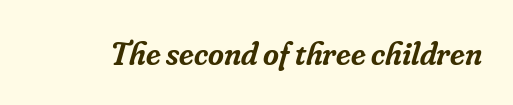
Q: Is the text bold? A: Semi-bold.
Q: Is the text italic (slanted)? A: Yes, it leans right by about 16 degrees.
Q: Is the typeface a serif or a sans-serif typeface? A: Serif.
Q: Is the text underlined? A: No.
Q: Is the spacing between letters normal or unusually wide? A: Normal.
Q: Width (condensed, normal, or wide)? A: Normal.
Q: Stroke contrast? A: Low.
Q: x-height? A: Small.
Q: Monospaced? A: No.
